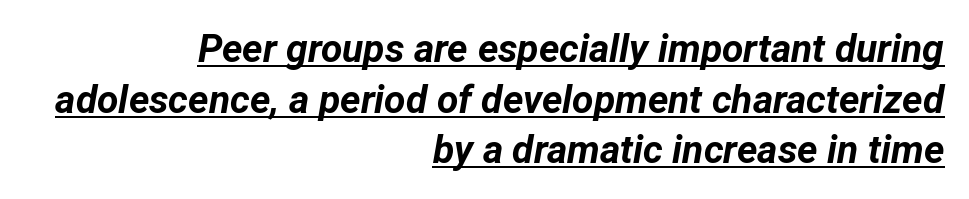
The image shows 39 px bold type, italic (leaning right); set right-aligned, normal line spacing (1.3x), normal letter spacing, underlined; low stroke contrast and a medium x-height.
